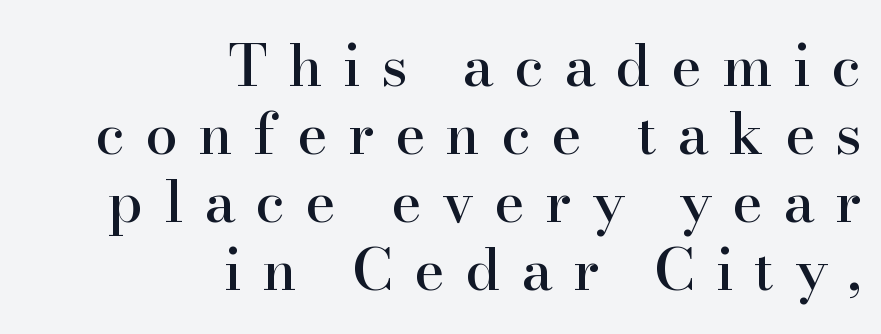
{"serif": "yes", "italic": "no", "width": "normal", "stroke_contrast": "high", "x_height": "small", "monospaced": "no", "underline": "no", "align": "right", "line_spacing_ratio": 1.17, "letter_spacing": "wide", "letter_spacing_em": 0.35, "glyph_px": 58}
